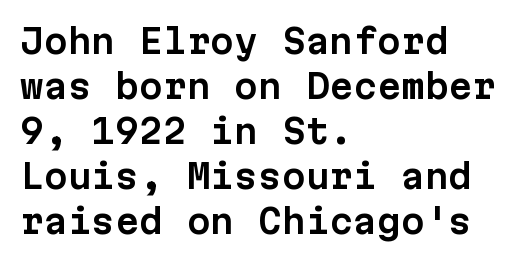
{"serif": "no", "italic": "no", "width": "normal", "stroke_contrast": "low", "x_height": "medium", "monospaced": "yes", "underline": "no", "align": "left", "line_spacing": "normal", "line_spacing_ratio": 1.32, "letter_spacing": "normal", "letter_spacing_em": 0.0, "glyph_px": 34}
